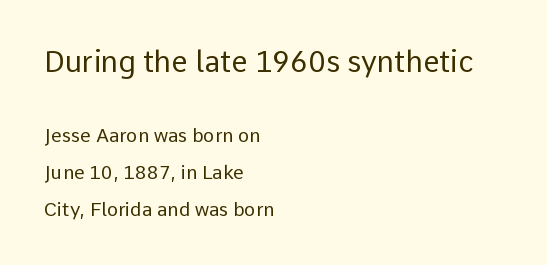
Q: Is the text bold? A: No.
Q: Is the text italic (slanted)? A: No, it is upright.
Q: Is the typeface a serif or a sans-serif typeface? A: Sans-serif.
Q: Is the text underlined? A: No.
Q: How is the paragraph aligned? A: Left-aligned.
Q: Is the spacing between letters normal or unusually wide? A: Normal.
Q: Is the spacing between lines tight, normal or loose? A: Loose.
Q: Which block of text is set in a larger size, the first (top) or the second (bottom)? A: The first (top) one.
Q: Width (condensed, normal, or wide)? A: Normal.
Q: Stroke contrast? A: Low.
Q: x-height? A: Medium.
Q: Monospaced? A: No.
